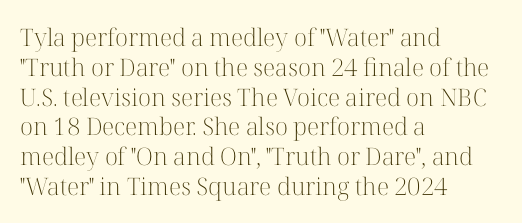
If you drew a line through each stem, it would be perfectly vertical. Tracking value appears to be zero — textbook default spacing. The rag falls on the right side of this text block. The face looks like a standard text weight, possibly lighter. The string is rendered with underlining switched off.
